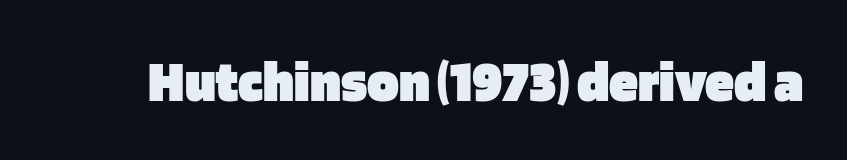
The image shows 59 px heavy sans-serif type, upright; set normal letter spacing, not underlined; low stroke contrast and a large x-height.
